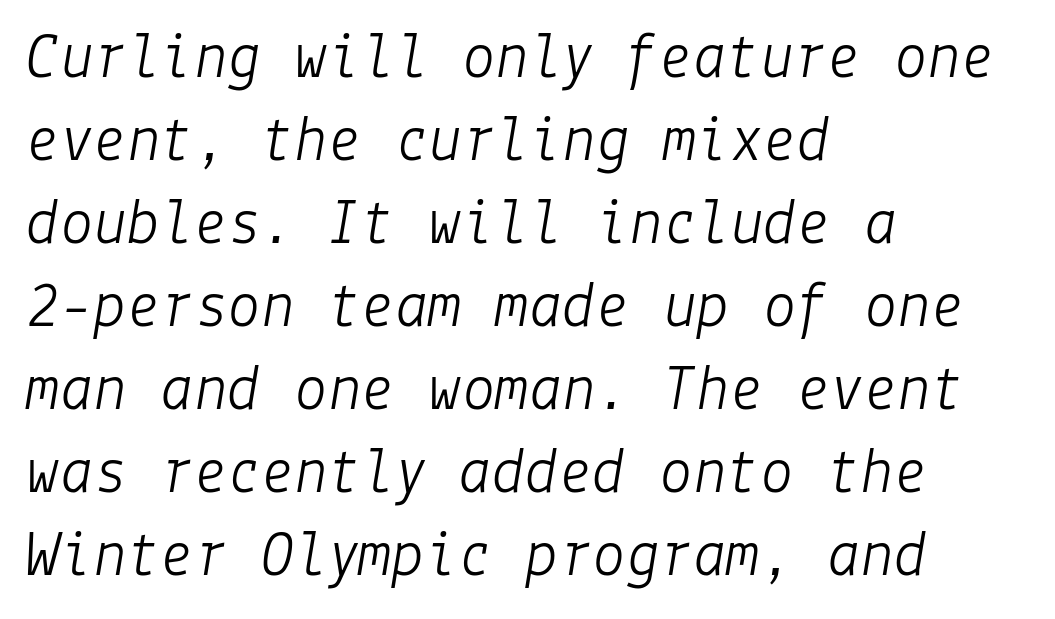
The image shows 67 px light type, italic (leaning right); set left-aligned, line spacing 1.24x, normal letter spacing, not underlined; low stroke contrast and a medium x-height.
